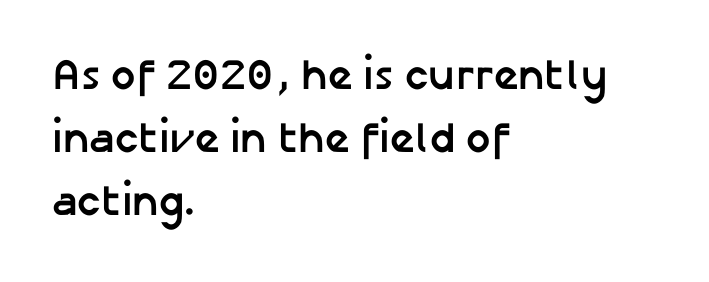
Stroke thickness is high; the sample reads as a true bold. The axis of the letterforms is exactly vertical. Each letter keeps its own natural width here, so spacing adapts to shape. Quick note: interline space is typical. Observe the absence of serifs on each vertical stroke in this sample.
